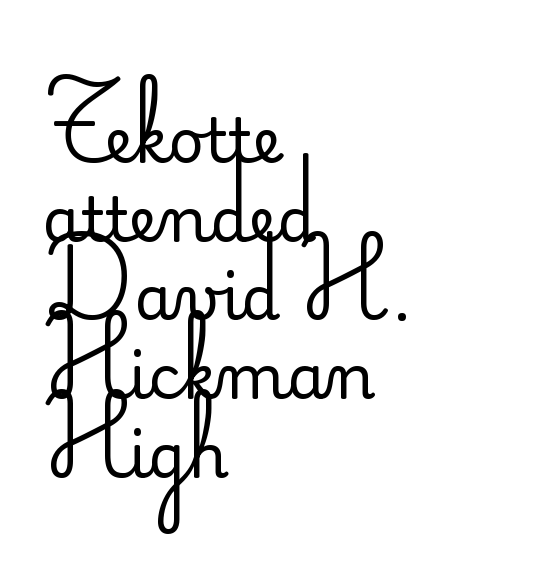
The image shows 62 px regular-weight sans-serif type, upright; set left-aligned, normal line spacing (1.27x), normal letter spacing, not underlined; low stroke contrast and a small x-height.
